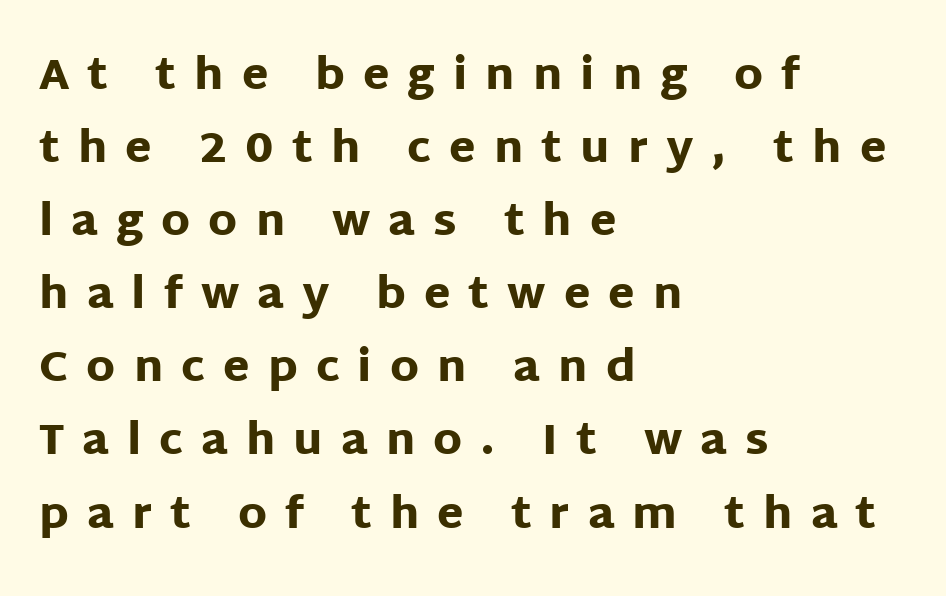
{"serif": "no", "italic": "no", "bold": "yes", "weight": "heavy", "width": "normal", "stroke_contrast": "low", "x_height": "large", "monospaced": "no", "underline": "no", "align": "left", "line_spacing": "normal", "line_spacing_ratio": 1.7, "letter_spacing": "wide", "letter_spacing_em": 0.42, "glyph_px": 43}
